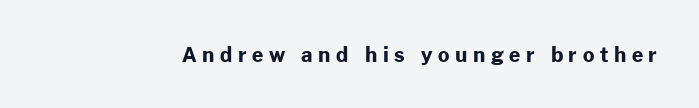
{"italic": "no", "bold": "yes", "underline": "no", "letter_spacing": "wide", "letter_spacing_em": 0.28, "glyph_px": 20}
